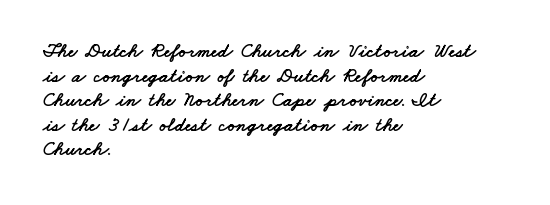
The specimen omits any rule beneath the text block's lines. The paragraph has a hard left edge and a soft right edge. The letters sit at their default tracking, neither squeezed nor spread.
